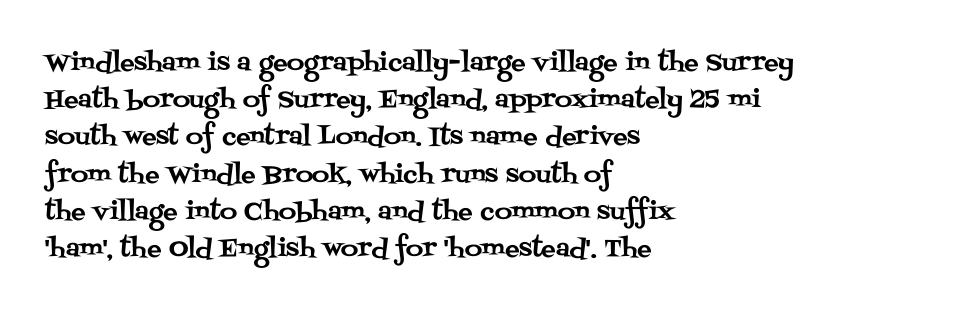
{"italic": "no", "underline": "no", "align": "left", "line_spacing": "normal", "line_spacing_ratio": 1.55, "letter_spacing": "normal", "letter_spacing_em": 0.0, "glyph_px": 24}
